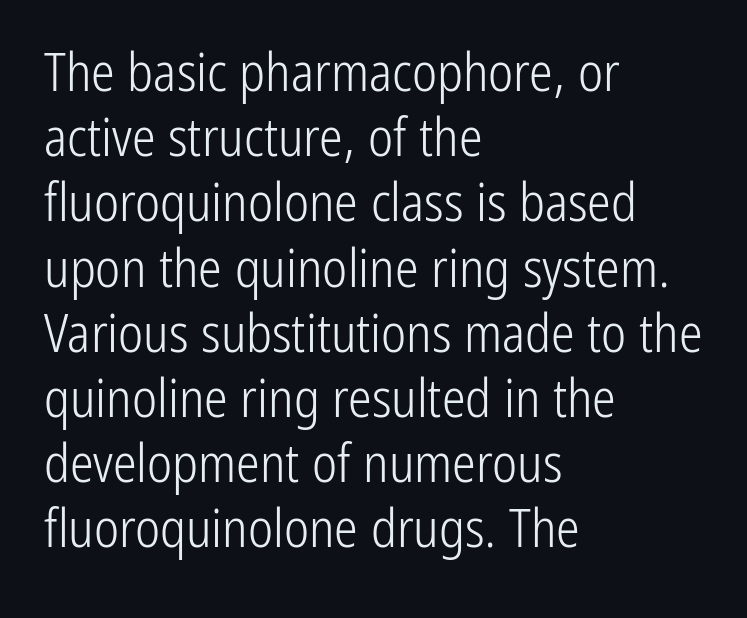
The image shows 53 px light, condensed sans-serif type, upright; set left-aligned, line spacing 1.23x, normal letter spacing, not underlined; low stroke contrast and a medium x-height.
